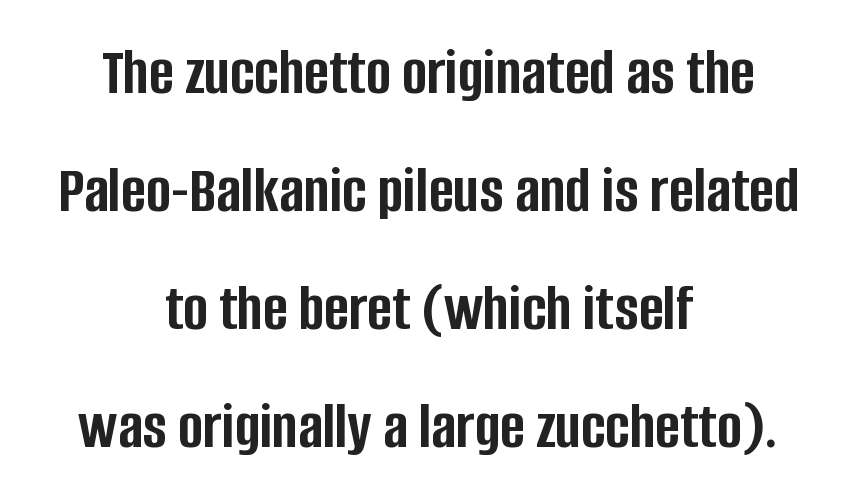
The strip under each line holds only bare page. In terms of letterform style, serifs are entirely absent. A full-strength bold gives these letters their thick strokes. Horizontally, the lines are justified to the midpoint only. Each letter keeps its own natural width here, so spacing adapts to shape.
